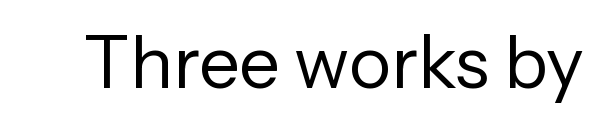
{"serif": "no", "italic": "no", "bold": "no", "weight": "regular", "width": "normal", "stroke_contrast": "low", "x_height": "medium", "monospaced": "no", "underline": "no", "letter_spacing": "normal", "letter_spacing_em": 0.0, "glyph_px": 72}
